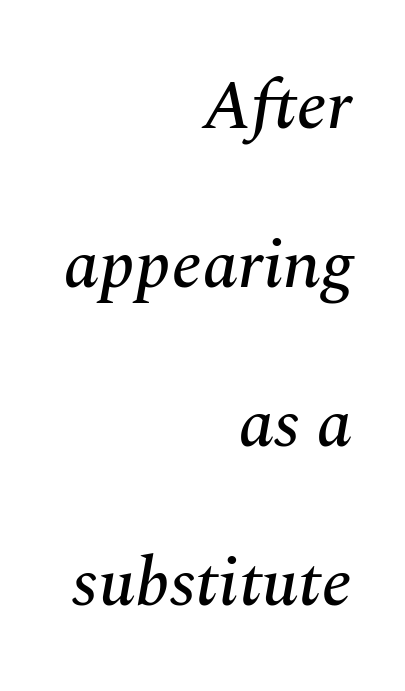
{"serif": "yes", "italic": "yes", "lean": "right", "slant_degrees": 10, "width": "normal", "stroke_contrast": "medium", "x_height": "medium", "monospaced": "no", "underline": "no", "align": "right", "line_spacing": "loose", "line_spacing_ratio": 2.27, "letter_spacing": "normal", "letter_spacing_em": 0.0, "glyph_px": 70}
